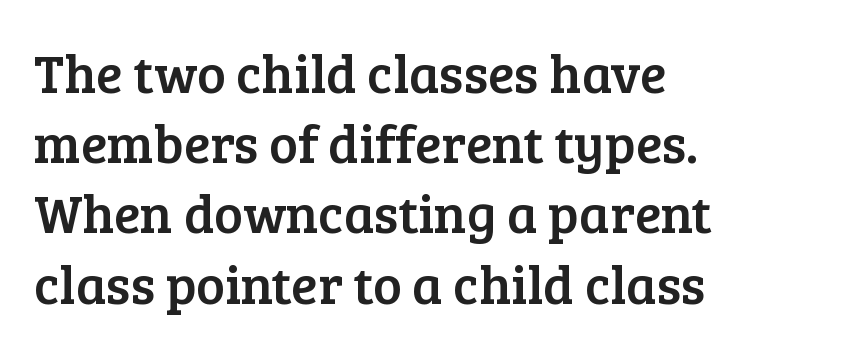
The image shows 54 px serif type, upright; set left-aligned, normal line spacing (1.3x), normal letter spacing, not underlined; low stroke contrast and a medium x-height.
